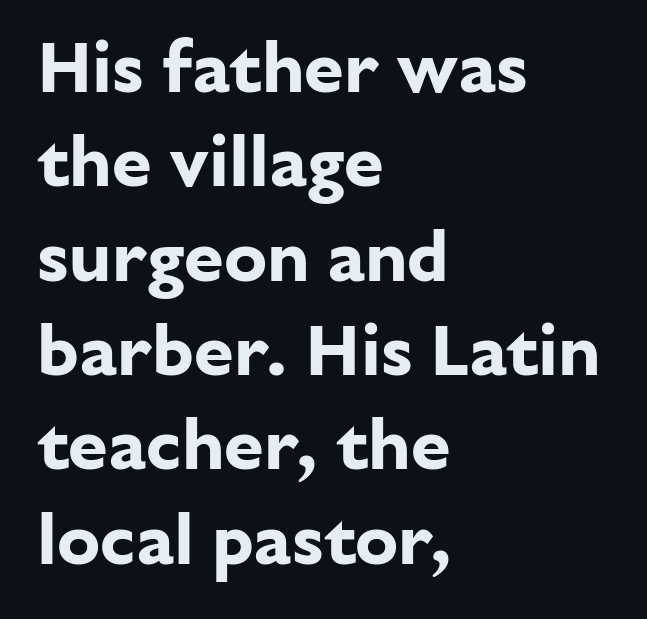
The image shows 72 px bold sans-serif type, upright; set left-aligned, normal line spacing (1.31x), normal letter spacing, not underlined; low stroke contrast and a medium x-height.
